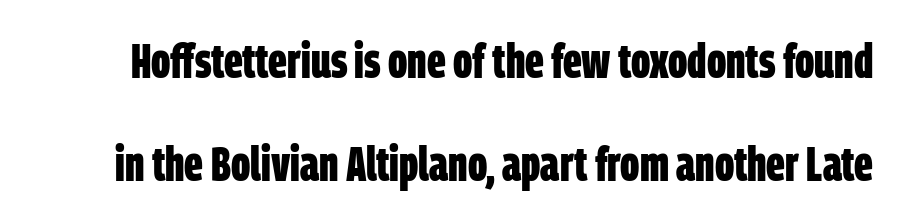
The image shows 49 px bold, condensed sans-serif type; set loose line spacing (2.11x), normal letter spacing, not underlined; low stroke contrast and a large x-height.
